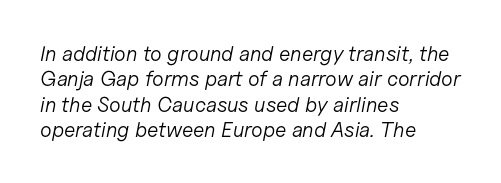
The tracking reads as untouched default to a designer's eye. Line starts are locked; line ends wander. The specimen reads as italic at a glance. Weight class: somewhere from thin through regular. Words float on clear page, feet unadorned.
